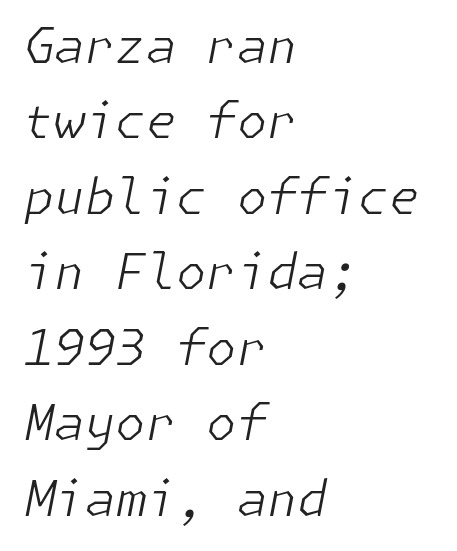
The image shows 49 px light type, italic (leaning right); set left-aligned, normal line spacing (1.54x), normal letter spacing, not underlined; low stroke contrast and a medium x-height.
